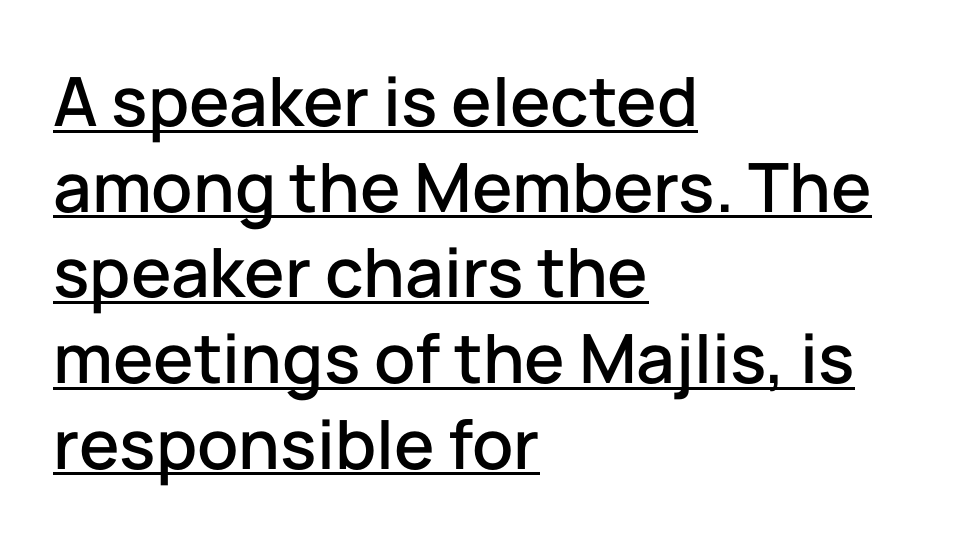
Q: Is the text italic (slanted)? A: No, it is upright.
Q: Is the typeface a serif or a sans-serif typeface? A: Sans-serif.
Q: Is the text underlined? A: Yes.
Q: How is the paragraph aligned? A: Left-aligned.
Q: Is the spacing between letters normal or unusually wide? A: Normal.
Q: Is the spacing between lines tight, normal or loose? A: Normal.
Q: Width (condensed, normal, or wide)? A: Normal.
Q: Stroke contrast? A: Low.
Q: x-height? A: Medium.
Q: Monospaced? A: No.
